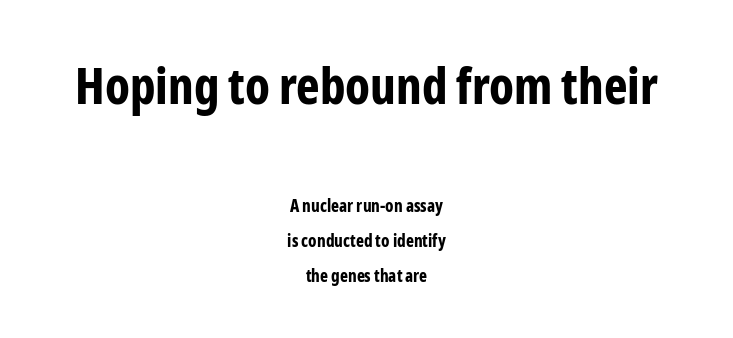
{"serif": "no", "italic": "no", "bold": "yes", "weight": "bold", "width": "condensed", "stroke_contrast": "low", "x_height": "medium", "monospaced": "no", "underline": "no", "align": "center", "line_spacing": "loose", "line_spacing_ratio": 2.06, "letter_spacing": "normal", "letter_spacing_em": 0.0, "larger_block": "first", "size_ratio": 2.94, "glyph_px": 50}
